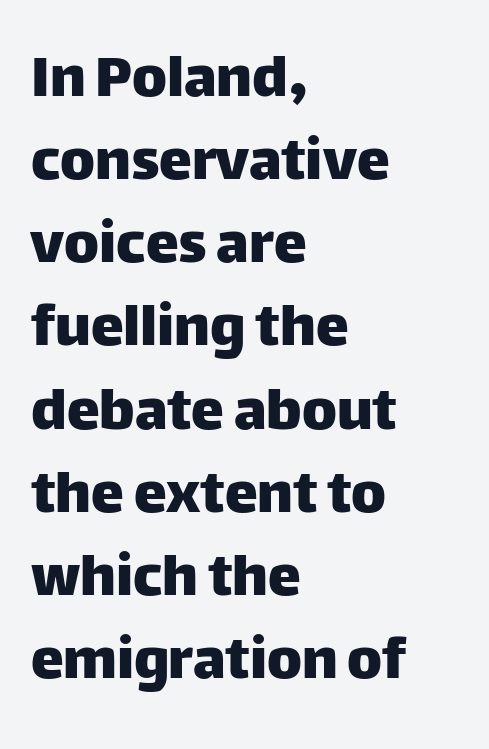
{"serif": "no", "italic": "no", "width": "normal", "stroke_contrast": "low", "x_height": "large", "monospaced": "no", "underline": "no", "align": "left", "line_spacing": "normal", "line_spacing_ratio": 1.26, "letter_spacing": "normal", "letter_spacing_em": 0.0, "glyph_px": 66}
